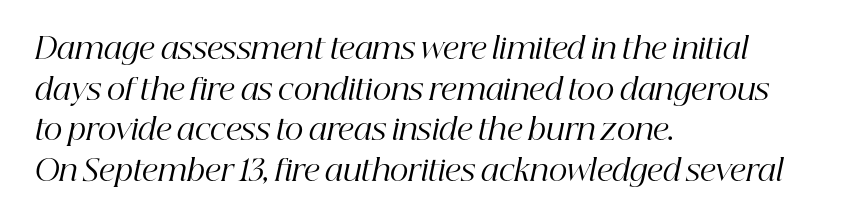
The image shows 29 px regular-weight serif type, italic (leaning right); set left-aligned, normal line spacing (1.4x), normal letter spacing, not underlined; high stroke contrast and a medium x-height.
